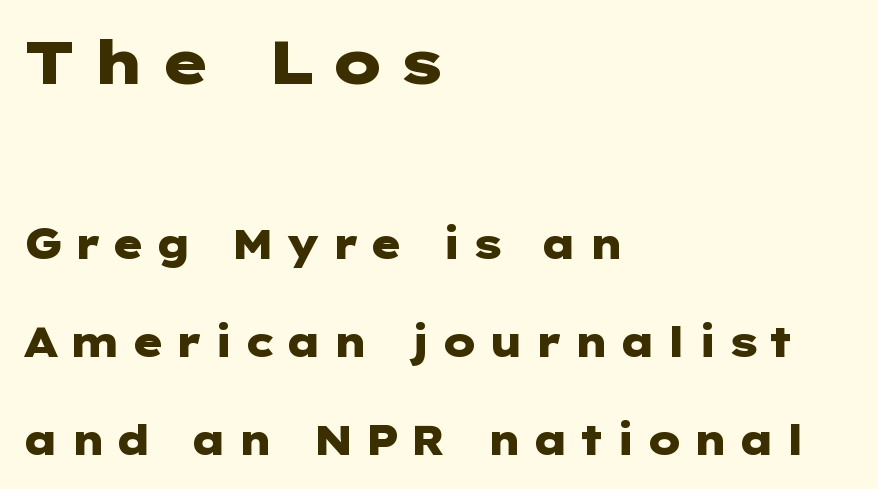
Q: Is the text bold? A: Yes.
Q: Is the text italic (slanted)? A: No, it is upright.
Q: Is the typeface a serif or a sans-serif typeface? A: Sans-serif.
Q: Is the text underlined? A: No.
Q: How is the paragraph aligned? A: Left-aligned.
Q: Is the spacing between letters normal or unusually wide? A: Unusually wide.
Q: Is the spacing between lines tight, normal or loose? A: Loose.
Q: Which block of text is set in a larger size, the first (top) or the second (bottom)? A: The first (top) one.
Q: Width (condensed, normal, or wide)? A: Wide.
Q: Stroke contrast? A: Low.
Q: x-height? A: Medium.
